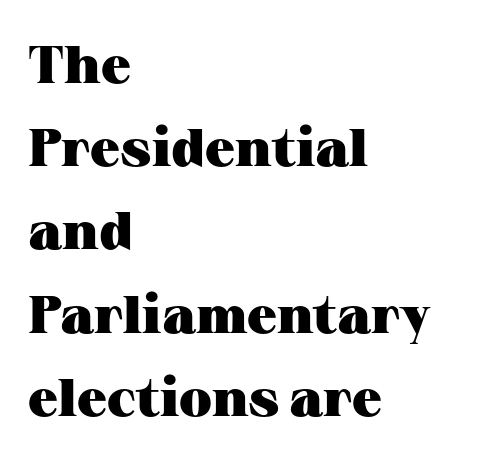
The designer left line spacing at the default. A typesetter would label this face a serif. Students, note that the glyphs here touch the page at normal intervals. The glyphs have the mass of a bold cut. Every row of glyphs begins at an identical x-position on the left. A typesetter would mark this as roman, not italic.
